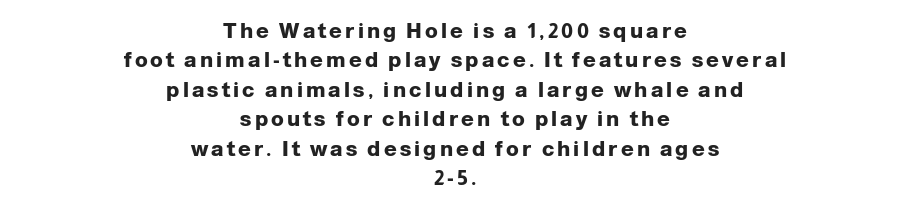
Q: Is the text bold? A: Yes.
Q: Is the text italic (slanted)? A: No, it is upright.
Q: Is the text underlined? A: No.
Q: How is the paragraph aligned? A: Centered.
Q: Is the spacing between lines tight, normal or loose? A: Normal.
